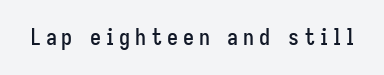
Q: Is the text italic (slanted)? A: No, it is upright.
Q: Is the text underlined? A: No.
Q: Is the spacing between letters normal or unusually wide? A: Unusually wide.
